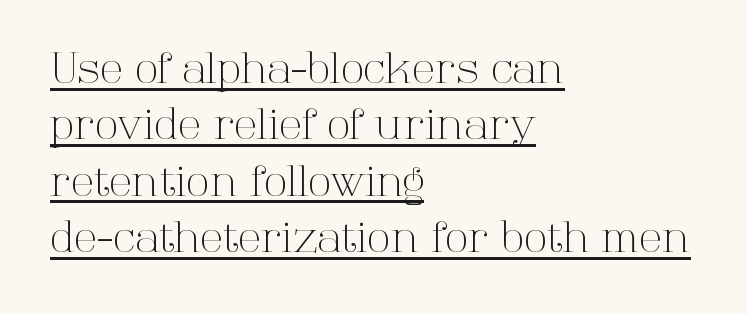
The image shows 43 px light serif type, upright; set left-aligned, normal line spacing (1.31x), normal letter spacing, underlined; high stroke contrast and a medium x-height.
